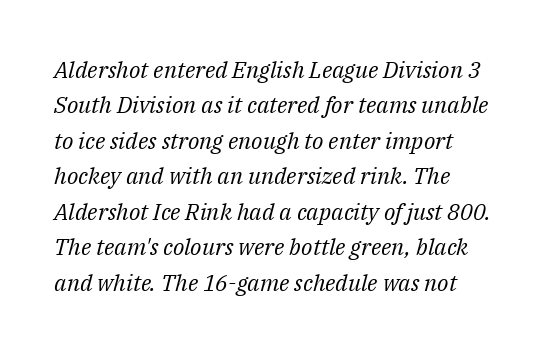
{"italic": "yes", "lean": "right", "slant_degrees": 14, "bold": "no", "underline": "no", "align": "left", "line_spacing": "normal", "line_spacing_ratio": 1.54, "letter_spacing": "normal", "letter_spacing_em": 0.0, "glyph_px": 23}
